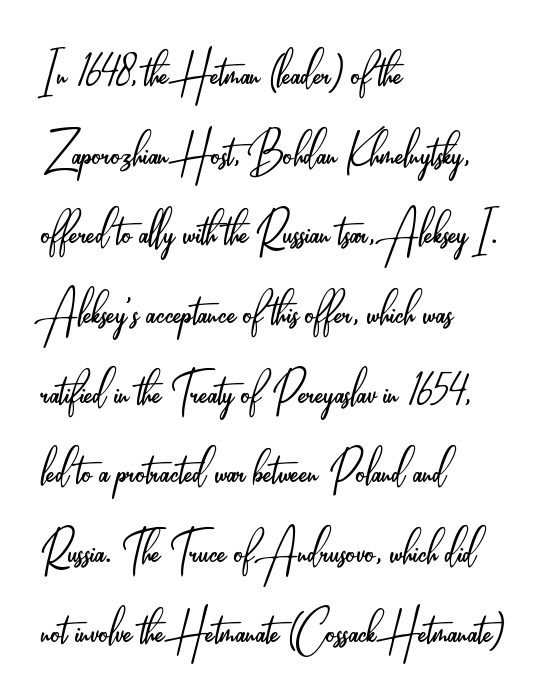
The image shows 59 px light, condensed sans-serif type; set left-aligned, normal line spacing (1.35x), normal letter spacing, not underlined; low stroke contrast and a small x-height.
